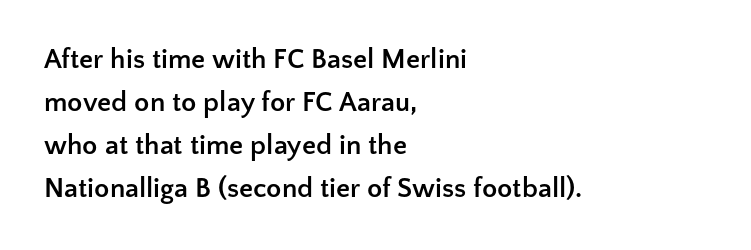
Caption: bold face, heavy strokes. Posture: straight, roman, zero tilt. Line spacing here is normal. The letters advance in unequal steps, a hallmark of proportional type. Words appear dense and cohesive because spacing is normal. Words float on clear page, feet unadorned.
